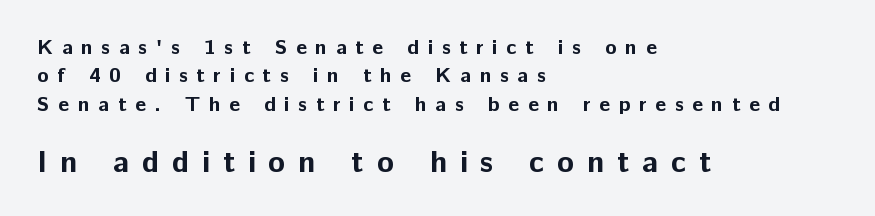
{"serif": "no", "italic": "no", "bold": "yes", "weight": "bold", "width": "normal", "stroke_contrast": "low", "x_height": "medium", "monospaced": "no", "underline": "no", "align": "left", "line_spacing": "normal", "line_spacing_ratio": 1.35, "letter_spacing": "wide", "letter_spacing_em": 0.41, "larger_block": "second", "size_ratio": 1.48, "glyph_px": 31}
